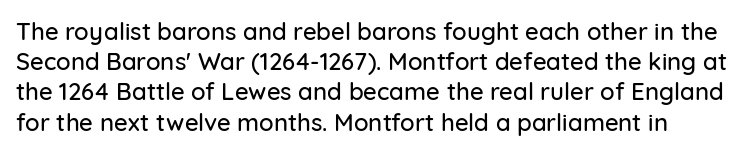
The image shows 24 px text type, upright; set normal line spacing (1.26x), normal letter spacing, not underlined.
